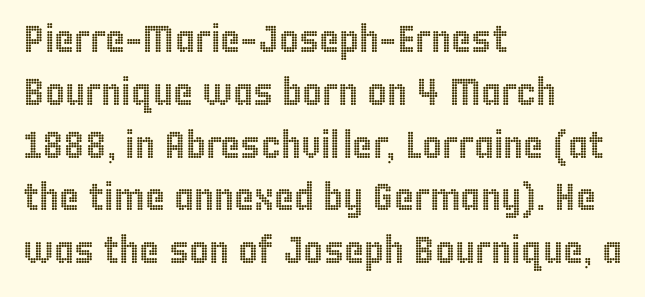
{"italic": "no", "width": "condensed", "x_height": "large", "monospaced": "no", "underline": "no", "align": "left", "line_spacing": "normal", "line_spacing_ratio": 1.39, "letter_spacing": "normal", "letter_spacing_em": 0.0, "glyph_px": 38}
